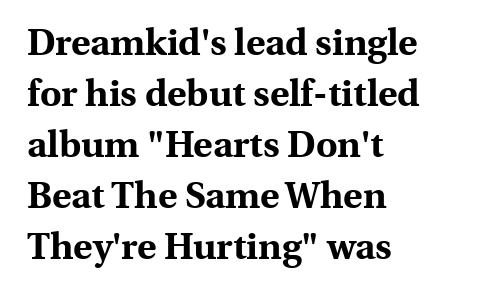
{"serif": "yes", "italic": "no", "bold": "yes", "weight": "bold", "width": "normal", "x_height": "medium", "monospaced": "no", "underline": "no", "align": "left", "line_spacing": "normal", "line_spacing_ratio": 1.38, "letter_spacing": "normal", "letter_spacing_em": 0.0, "glyph_px": 37}
